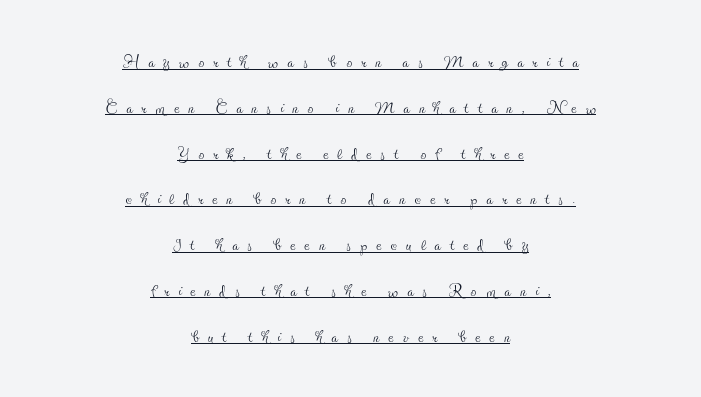
{"bold": "no", "underline": "yes", "align": "center", "line_spacing": "loose", "line_spacing_ratio": 1.99, "letter_spacing": "wide", "letter_spacing_em": 0.4, "glyph_px": 23}
